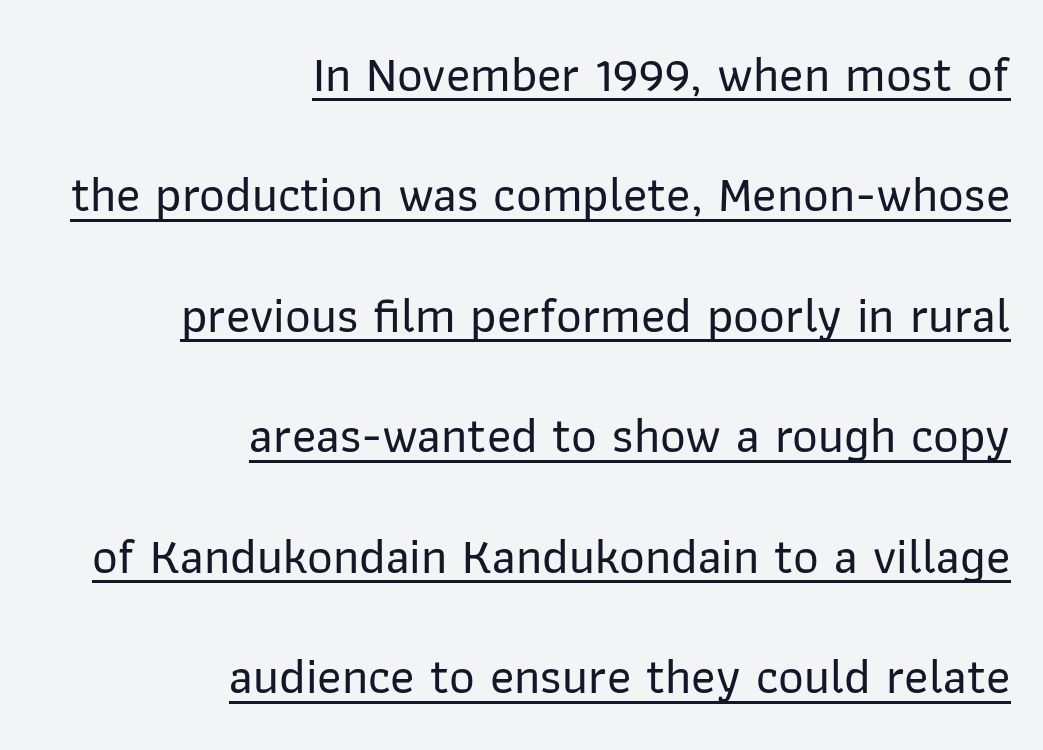
The image shows 50 px sans-serif type, upright; set right-aligned, loose line spacing (2.41x), normal letter spacing, underlined; low stroke contrast and a medium x-height.
